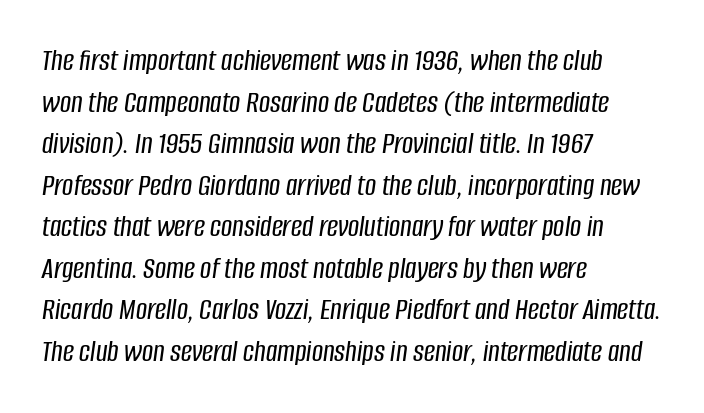
Posture: slanted. Honestly, the letter spacing is just normal — you wouldn't notice it. Each line starts at the same left margin while the right side varies. The rendering uses natural spacing where letterforms have individual widths. The words here are not underlined. Evenly set lines give the paragraph a standard silhouette.
